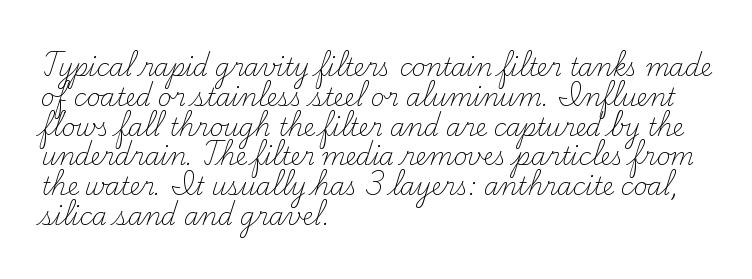
The image shows 24 px text type; set left-aligned, line spacing 1.24x, normal letter spacing, not underlined.
